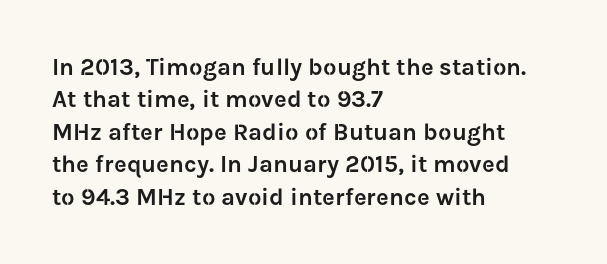
{"italic": "no", "underline": "no", "align": "left", "line_spacing": "normal", "line_spacing_ratio": 1.35, "letter_spacing": "normal", "letter_spacing_em": 0.0, "glyph_px": 24}
